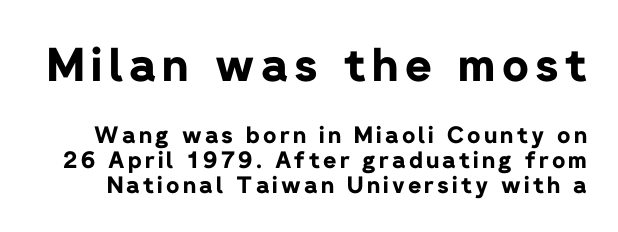
The image shows 46 px bold sans-serif type, upright; set tight line spacing (1.09x), not underlined; the first (top) block is 2.0x larger; low stroke contrast and a medium x-height.
